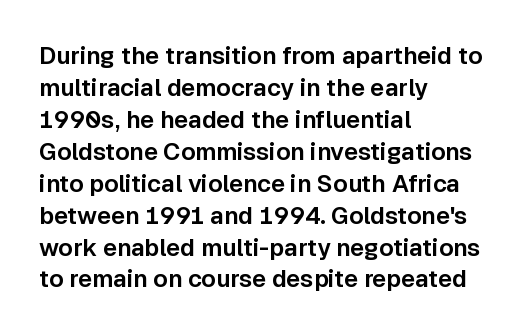
{"italic": "no", "underline": "no", "align": "left", "line_spacing": "normal", "line_spacing_ratio": 1.33, "letter_spacing": "normal", "letter_spacing_em": 0.0, "glyph_px": 24}
